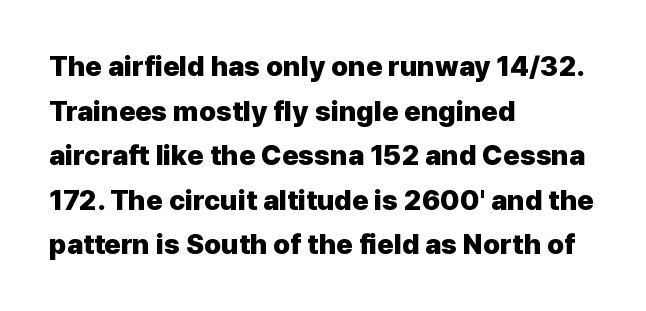
Q: Is the text bold? A: Yes.
Q: Is the text italic (slanted)? A: No, it is upright.
Q: Is the typeface a serif or a sans-serif typeface? A: Sans-serif.
Q: Is the text underlined? A: No.
Q: How is the paragraph aligned? A: Left-aligned.
Q: Is the spacing between letters normal or unusually wide? A: Normal.
Q: Is the spacing between lines tight, normal or loose? A: Normal.
Q: Width (condensed, normal, or wide)? A: Normal.
Q: Stroke contrast? A: Low.
Q: x-height? A: Medium.
Q: Monospaced? A: No.
